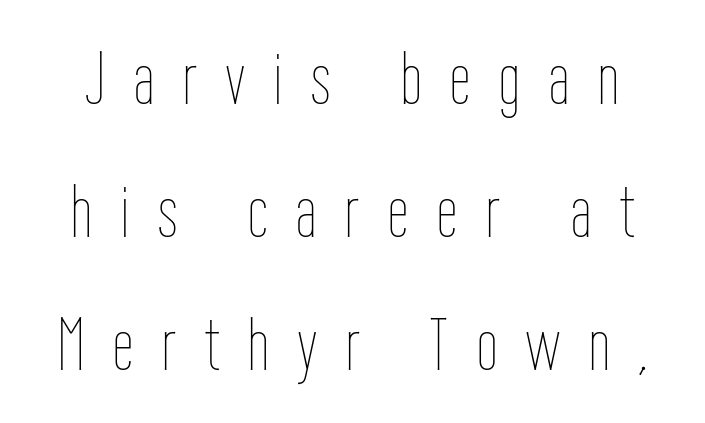
Q: Is the text bold? A: No.
Q: Is the text italic (slanted)? A: No, it is upright.
Q: Is the text underlined? A: No.
Q: Is the spacing between letters normal or unusually wide? A: Unusually wide.
Q: Width (condensed, normal, or wide)? A: Condensed.
Q: Stroke contrast? A: Low.
Q: x-height? A: Medium.
Q: Monospaced? A: No.
